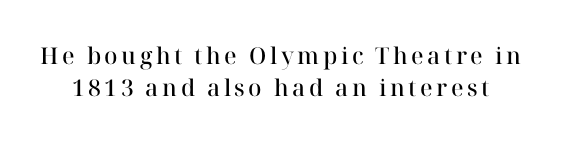
Q: Is the text bold? A: Semi-bold.
Q: Is the text italic (slanted)? A: No, it is upright.
Q: Is the text underlined? A: No.
Q: Is the spacing between lines tight, normal or loose? A: Normal.
